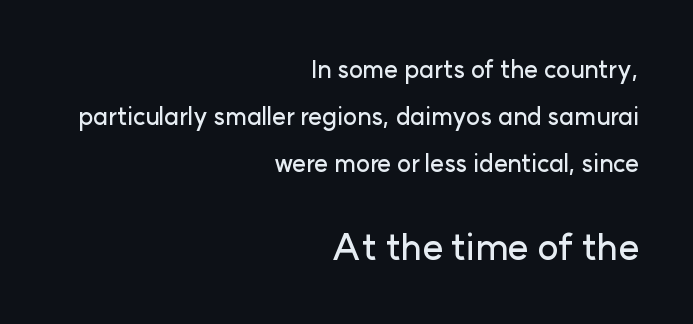
Looks like regular typesetting: each glyph gets only the width it needs. When letters stand straight like this, we call the style roman or upright. Plain, unruled lines of type. The passage is arranged like a letterhead date or caption credit — flush right.
